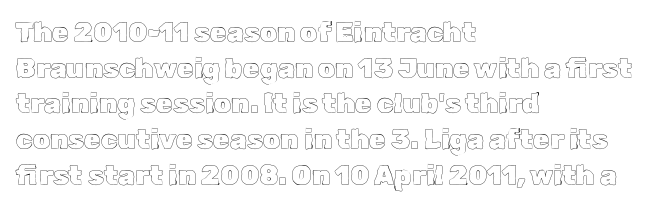
The image shows 27 px text type, upright; set left-aligned, normal line spacing (1.32x), normal letter spacing, not underlined.
